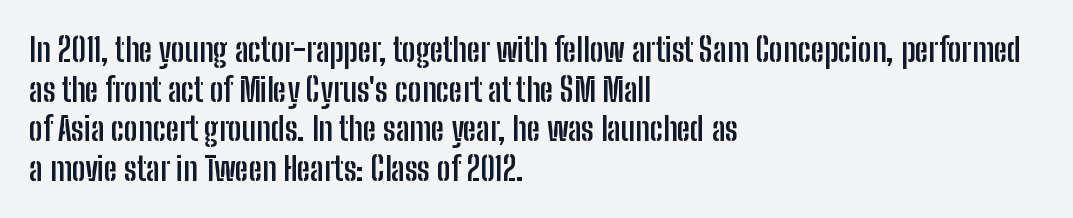
{"serif": "no", "italic": "no", "bold": "yes", "weight": "semibold", "width": "condensed", "stroke_contrast": "low", "x_height": "medium", "monospaced": "no", "underline": "no", "align": "left", "line_spacing_ratio": 1.2, "letter_spacing": "normal", "letter_spacing_em": 0.0, "glyph_px": 33}
